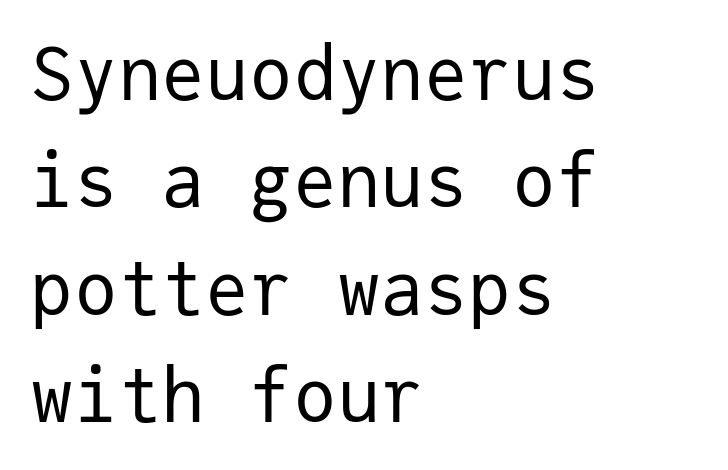
The image shows 73 px regular-weight sans-serif type, upright, monospaced; set left-aligned, normal line spacing (1.47x), normal letter spacing, not underlined; low stroke contrast and a medium x-height.
